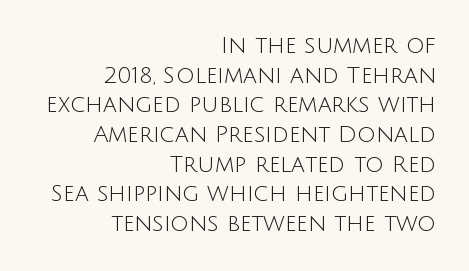
{"italic": "no", "bold": "no", "underline": "no", "align": "right", "line_spacing": "normal", "line_spacing_ratio": 1.29, "letter_spacing": "normal", "letter_spacing_em": 0.0, "glyph_px": 23}
